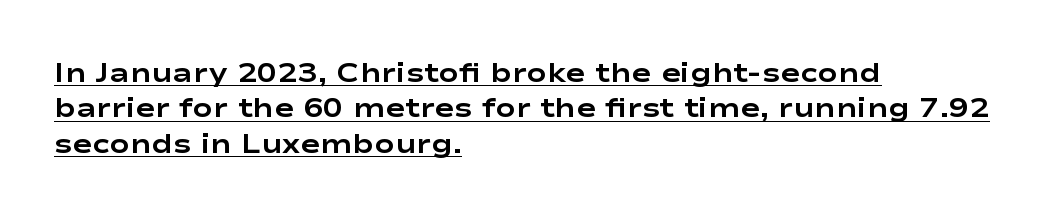
The image shows 27 px bold type, upright; set left-aligned, normal line spacing (1.31x), normal letter spacing, underlined.
